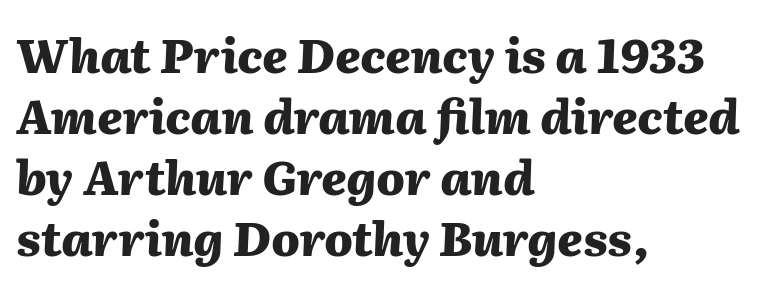
The image shows 47 px heavy type, italic (leaning right); set left-aligned, normal line spacing (1.3x), normal letter spacing, not underlined; medium stroke contrast and a medium x-height.
